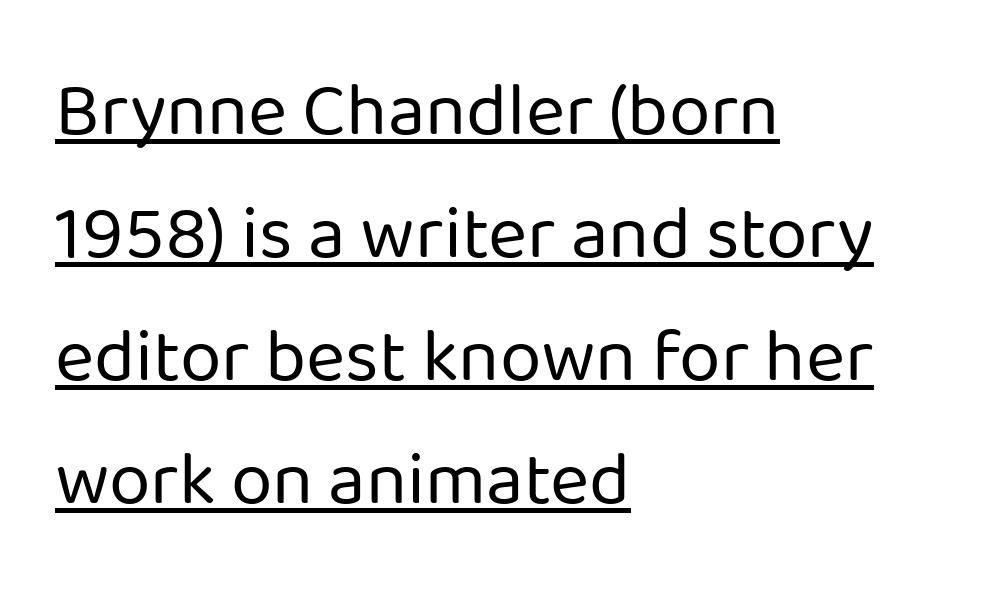
The image shows 75 px regular-weight sans-serif type, upright; set left-aligned, normal line spacing (1.64x), normal letter spacing, underlined; low stroke contrast and a medium x-height.
